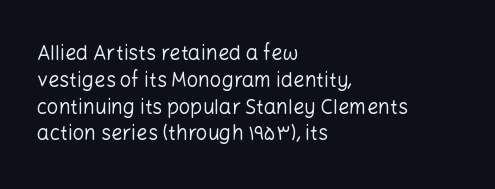
Unlike italic type, these characters show no tilt at all. Honestly, there is no underline to notice here at all. The ragged edge is on the right, which tells us the setting is flush left. Tracking here is standard; glyphs follow each other at the usual distance.
